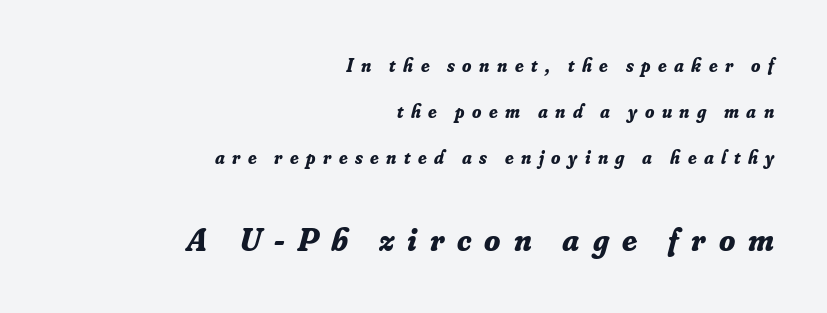
{"serif": "yes", "italic": "yes", "lean": "right", "slant_degrees": 16, "bold": "yes", "weight": "bold", "width": "normal", "stroke_contrast": "low", "x_height": "small", "monospaced": "no", "underline": "no", "align": "right", "line_spacing": "loose", "line_spacing_ratio": 2.43, "letter_spacing": "wide", "letter_spacing_em": 0.39, "larger_block": "second", "size_ratio": 1.74, "glyph_px": 33}
